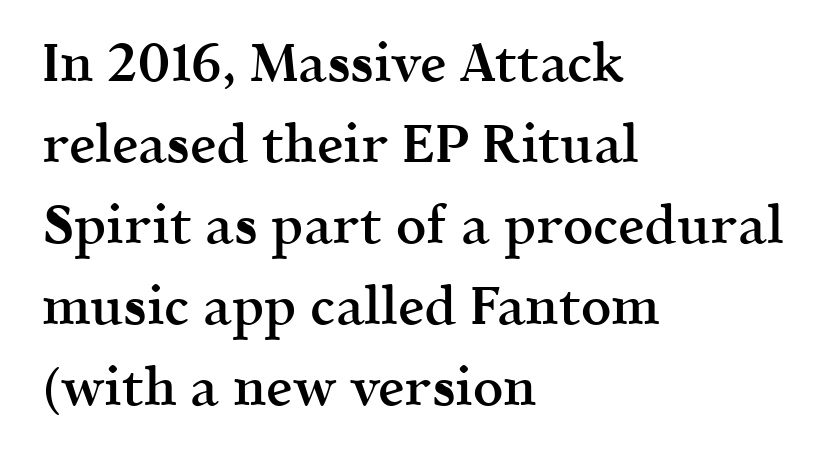
Q: Is the text bold? A: Semi-bold.
Q: Is the text italic (slanted)? A: No, it is upright.
Q: Is the typeface a serif or a sans-serif typeface? A: Serif.
Q: Is the text underlined? A: No.
Q: How is the paragraph aligned? A: Left-aligned.
Q: Is the spacing between letters normal or unusually wide? A: Normal.
Q: Is the spacing between lines tight, normal or loose? A: Normal.
Q: Width (condensed, normal, or wide)? A: Normal.
Q: x-height? A: Medium.
Q: Monospaced? A: No.
